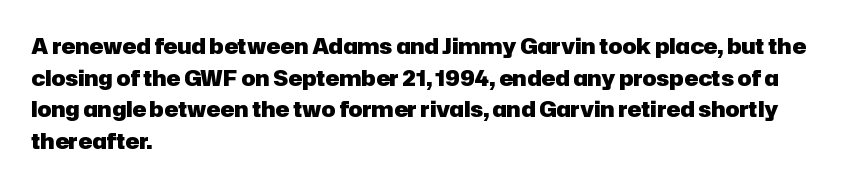
Q: Is the text bold? A: Yes.
Q: Is the text italic (slanted)? A: No, it is upright.
Q: Is the text underlined? A: No.
Q: How is the paragraph aligned? A: Left-aligned.
Q: Is the spacing between letters normal or unusually wide? A: Normal.
Q: Is the spacing between lines tight, normal or loose? A: Normal.
